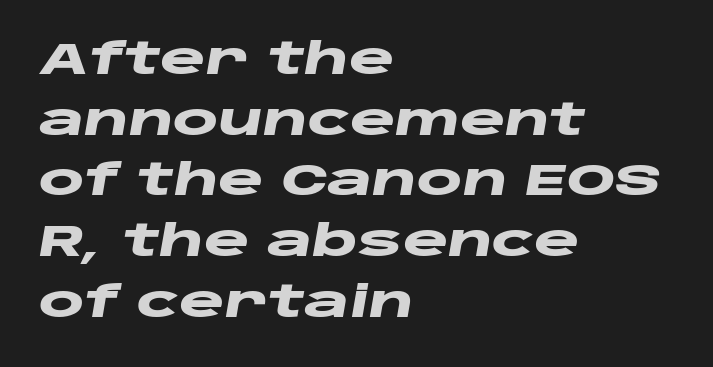
The image shows 43 px heavy, wide type, italic (leaning right); set left-aligned, normal line spacing (1.41x), normal letter spacing, not underlined; low stroke contrast and a large x-height.
